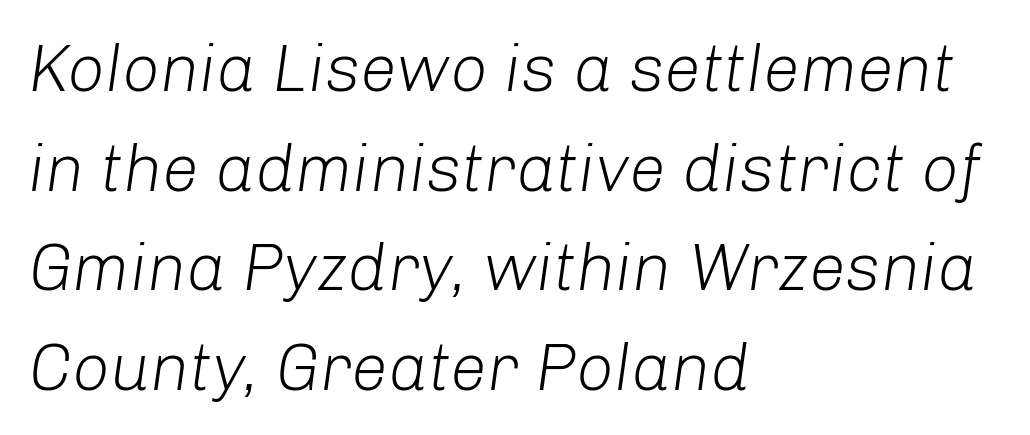
Q: Is the text bold? A: No.
Q: Is the text italic (slanted)? A: Yes, it leans right by about 8 degrees.
Q: Is the text underlined? A: No.
Q: How is the paragraph aligned? A: Left-aligned.
Q: Is the spacing between letters normal or unusually wide? A: Normal.
Q: Is the spacing between lines tight, normal or loose? A: Normal.
Q: Width (condensed, normal, or wide)? A: Normal.
Q: Stroke contrast? A: Low.
Q: x-height? A: Medium.
Q: Monospaced? A: No.
